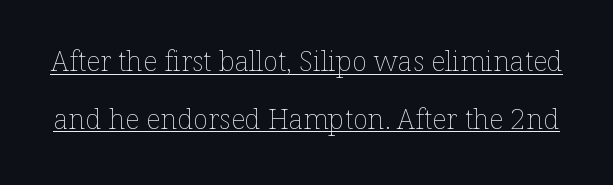
{"italic": "no", "bold": "no", "weight": "thin", "width": "normal", "stroke_contrast": "low", "x_height": "medium", "monospaced": "no", "underline": "yes", "line_spacing": "loose", "line_spacing_ratio": 2.06, "letter_spacing": "normal", "letter_spacing_em": 0.0, "glyph_px": 28}
